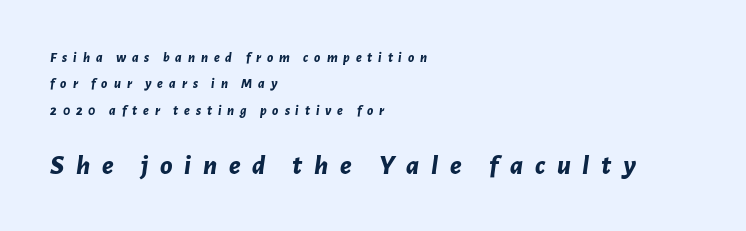
The letters are slanted; this is an italic face. The strip under each line holds only bare page. Compared with an ordinary text face, these strokes are far heavier — a full bold. The paragraph has a hard left edge and a soft right edge.
